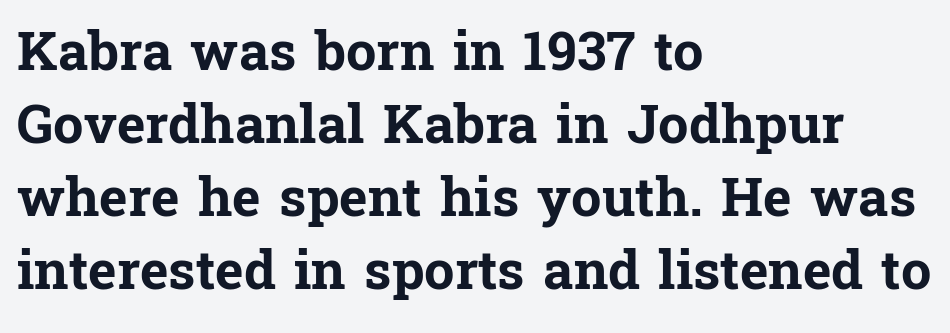
The image shows 54 px bold serif type, upright; set left-aligned, normal line spacing (1.35x), normal letter spacing, not underlined; low stroke contrast and a medium x-height.
